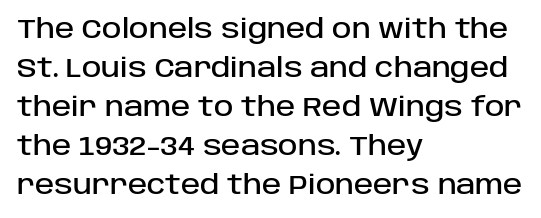
The compositor pushed each line to the left boundary. Every stem runs plumb, perpendicular to the baseline. This sample keeps an unexceptional amount of space between lines. Here the glyphs are tracked normally, forming tight word shapes. Descender tails drop into unmarked territory.
